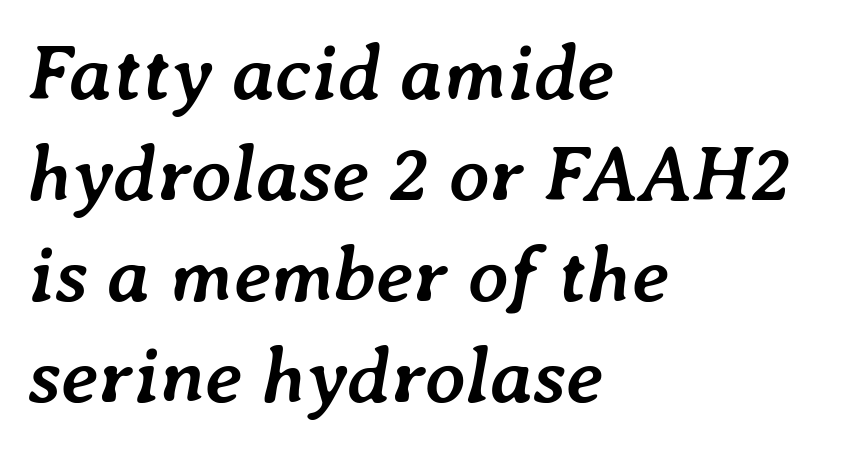
{"italic": "yes", "lean": "right", "slant_degrees": 7, "bold": "yes", "weight": "semibold", "width": "normal", "stroke_contrast": "low", "x_height": "medium", "monospaced": "no", "underline": "no", "align": "left", "line_spacing": "normal", "line_spacing_ratio": 1.28, "letter_spacing": "normal", "letter_spacing_em": 0.0, "glyph_px": 79}
